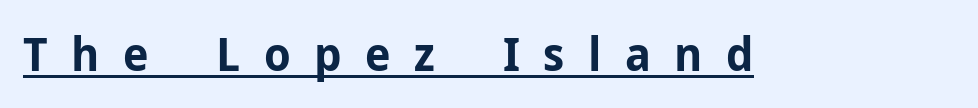
The image shows 47 px bold sans-serif type, upright; set unusually wide letter spacing (+0.5 em), underlined; low stroke contrast and a medium x-height.
